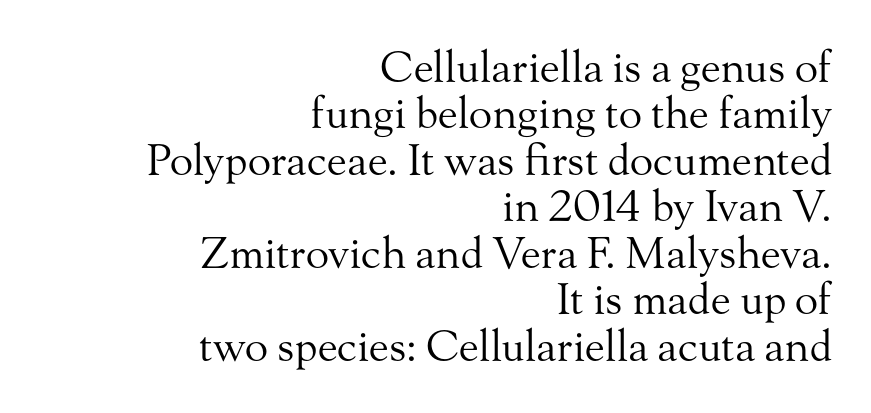
{"serif": "yes", "italic": "no", "bold": "no", "weight": "regular", "width": "normal", "stroke_contrast": "medium", "x_height": "small", "monospaced": "no", "underline": "no", "align": "right", "line_spacing": "tight", "line_spacing_ratio": 1.08, "letter_spacing": "normal", "letter_spacing_em": 0.0, "glyph_px": 43}
